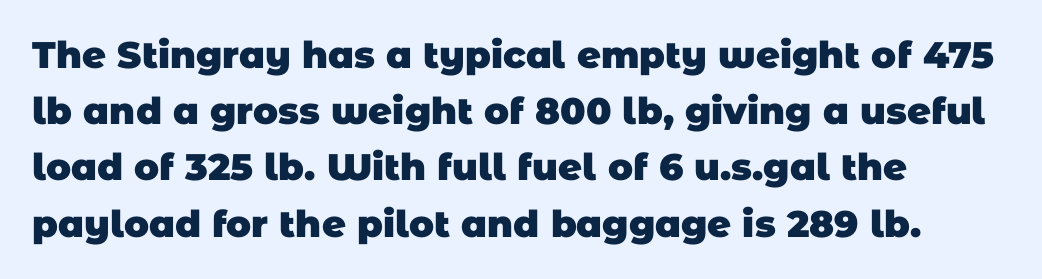
The image shows 37 px heavy sans-serif type; set left-aligned, normal line spacing (1.52x), normal letter spacing, not underlined; low stroke contrast and a large x-height.
